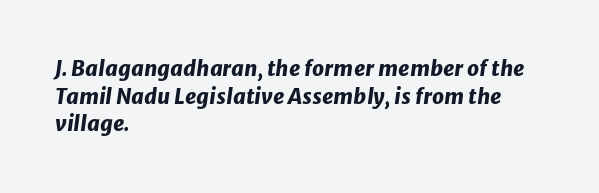
The image shows 21 px bold type, italic (leaning right); set left-aligned, normal line spacing (1.31x), normal letter spacing, not underlined.
